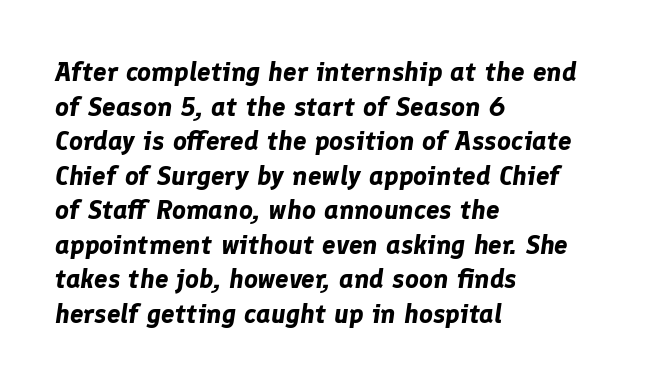
The lettering tilts uniformly, giving the passage an italic look. Leading matches the norm, producing a regular column. Strokes here are thick enough to call this a true bold. Rule under the text: the space is simply empty. Reading down the block, your eye returns to a fixed left position each line.
